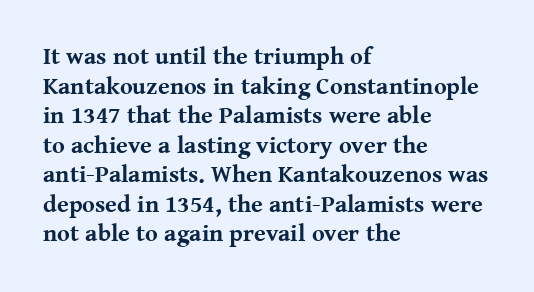
The image shows 24 px bold type, upright; set left-aligned, line spacing 1.23x, normal letter spacing, not underlined.
